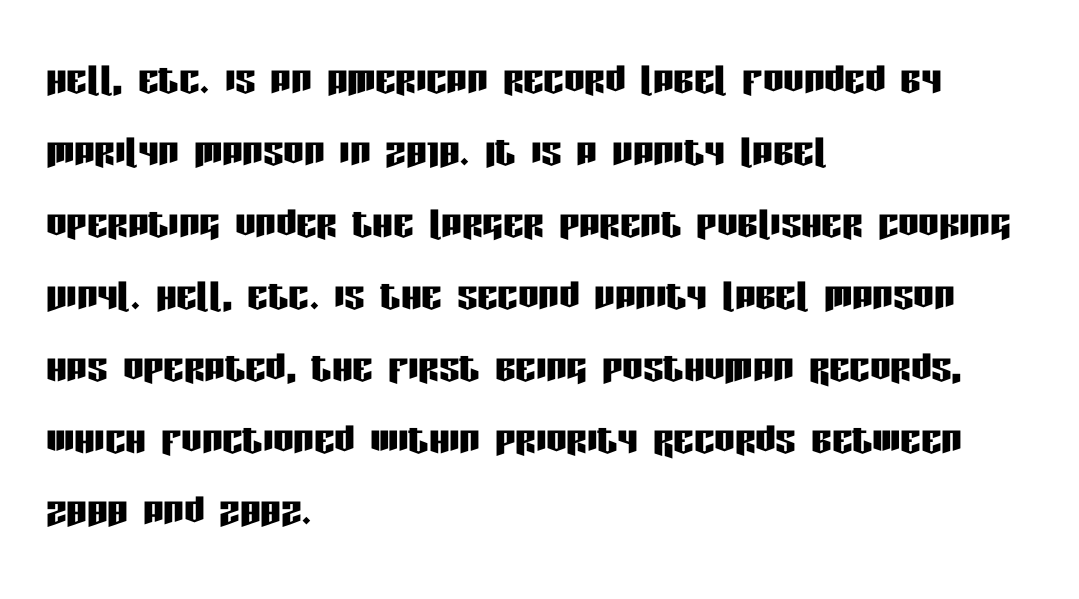
{"serif": "no", "italic": "no", "width": "condensed", "stroke_contrast": "low", "x_height": "large", "monospaced": "no", "underline": "no", "align": "left", "line_spacing": "normal", "line_spacing_ratio": 1.41, "letter_spacing": "normal", "letter_spacing_em": 0.0, "glyph_px": 51}
